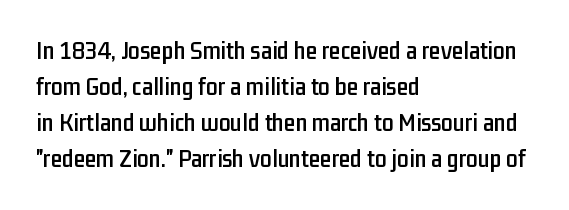
The image shows 26 px text type, upright; set left-aligned, normal line spacing (1.39x), normal letter spacing, not underlined.
